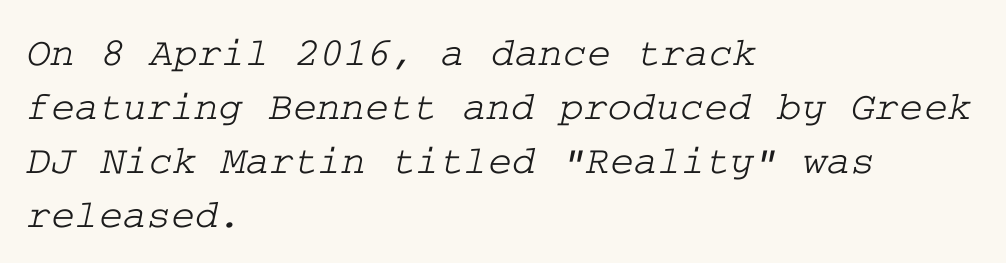
The image shows 41 px wide serif type; set left-aligned, normal line spacing (1.32x), normal letter spacing, not underlined; low stroke contrast and a medium x-height.
